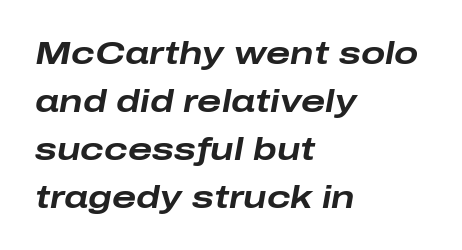
The image shows 32 px bold, wide type, italic (leaning right); set left-aligned, normal line spacing (1.5x), normal letter spacing, not underlined; low stroke contrast and a medium x-height.
